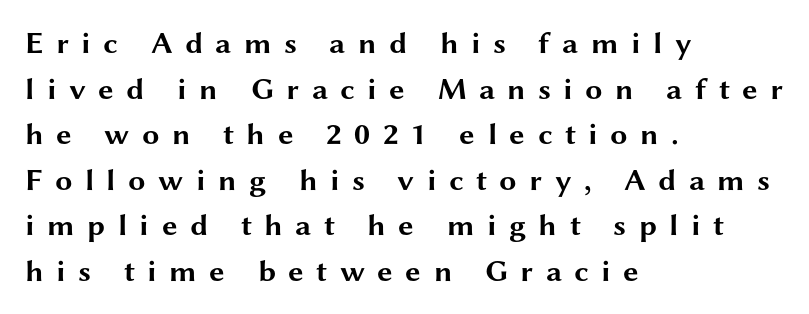
These lines are rendered in a variable-pitch font. This is sans-serif lettering, the kind often seen on screens and signage. The letters are bold, with thick, heavy strokes. Short note: letters widely spaced. Do the letters lean? They stand straight.
